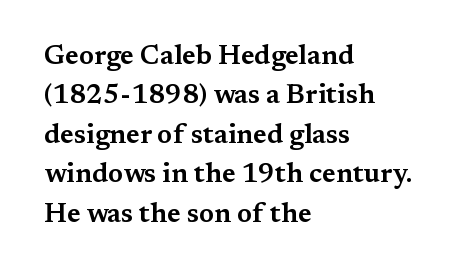
Q: Is the text italic (slanted)? A: No, it is upright.
Q: Is the text underlined? A: No.
Q: How is the paragraph aligned? A: Left-aligned.
Q: Is the spacing between letters normal or unusually wide? A: Normal.
Q: Is the spacing between lines tight, normal or loose? A: Normal.
